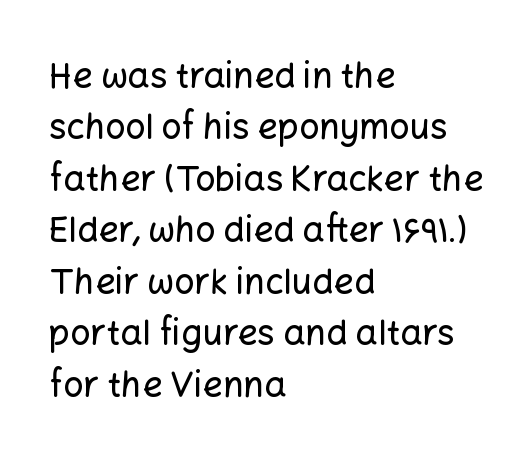
These lines keep a tight, regular rhythm from letter to letter. Teacher's note: observe the even left margin — that is flush-left alignment. Check the space under the baseline: it is left empty. Each letter's strokes conclude bluntly, with no projecting serifs. Is this a fixed-width face? No — the glyphs have proportional, varying widths.
